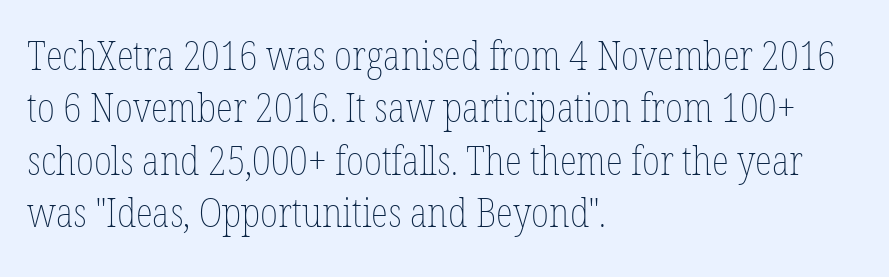
The image shows 40 px thin, condensed type, upright; set left-aligned, normal line spacing (1.31x), normal letter spacing, not underlined; low stroke contrast and a medium x-height.
